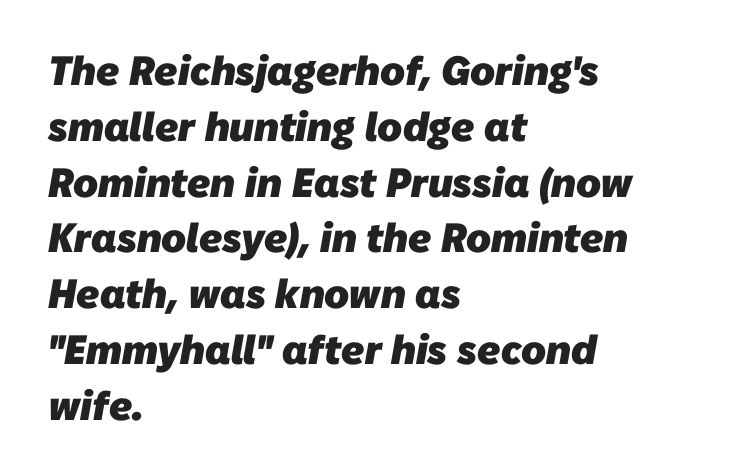
{"serif": "no", "bold": "yes", "weight": "heavy", "width": "normal", "stroke_contrast": "low", "x_height": "medium", "monospaced": "no", "underline": "no", "align": "left", "line_spacing": "normal", "line_spacing_ratio": 1.36, "letter_spacing": "normal", "letter_spacing_em": 0.0, "glyph_px": 41}
